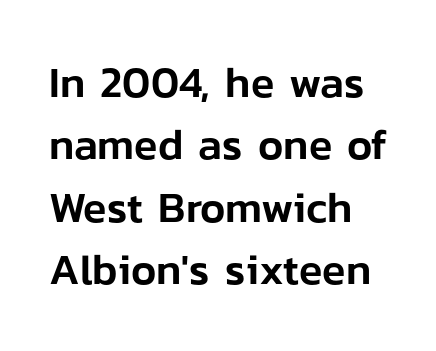
{"serif": "no", "italic": "no", "width": "normal", "stroke_contrast": "low", "x_height": "medium", "monospaced": "no", "underline": "no", "align": "left", "line_spacing": "normal", "line_spacing_ratio": 1.45, "letter_spacing": "normal", "letter_spacing_em": 0.0, "glyph_px": 43}
